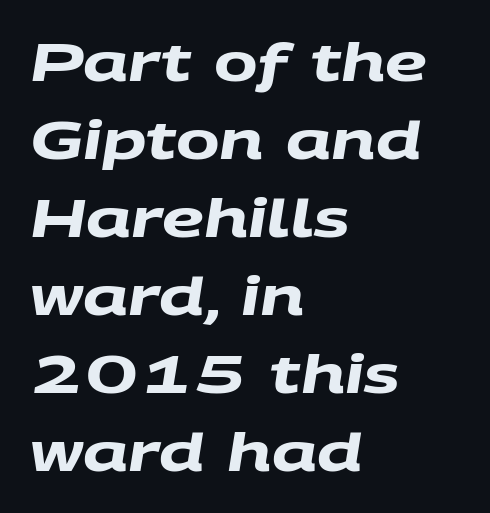
Q: Is the text bold? A: Yes.
Q: Is the typeface a serif or a sans-serif typeface? A: Sans-serif.
Q: Is the text underlined? A: No.
Q: How is the paragraph aligned? A: Left-aligned.
Q: Is the spacing between letters normal or unusually wide? A: Normal.
Q: Is the spacing between lines tight, normal or loose? A: Normal.
Q: Width (condensed, normal, or wide)? A: Wide.
Q: Stroke contrast? A: Medium.
Q: x-height? A: Large.
Q: Monospaced? A: No.
